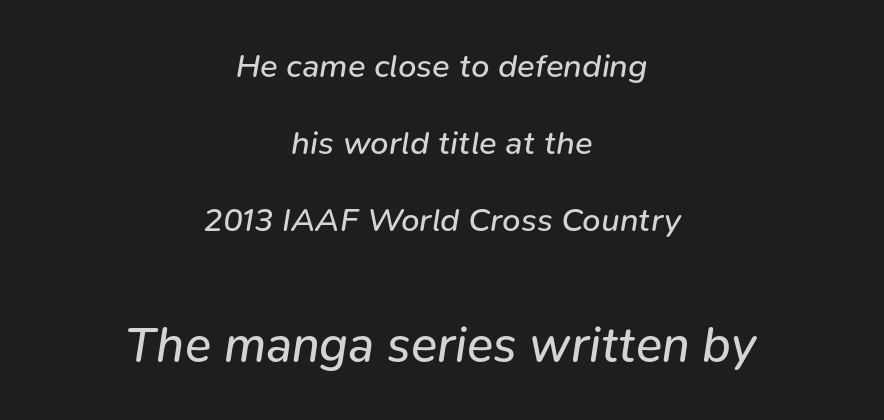
Does the copy run flush right? No — it is centered line by line. The type is set solid horizontally, with unmodified tracking. Stems and bowls with no extra thickness — not bold. A typesetter would call this leading open, well beyond the default. This layout puts the modest block above and the oversized block below.
